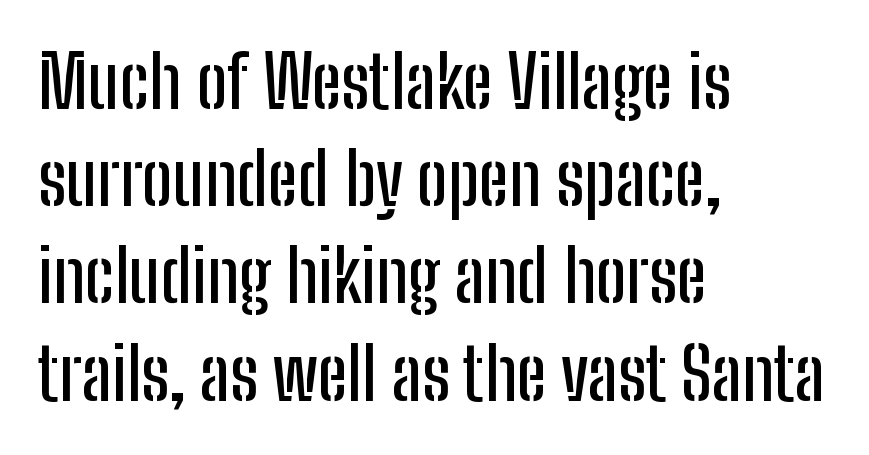
Q: Is the text italic (slanted)? A: No, it is upright.
Q: Is the typeface a serif or a sans-serif typeface? A: Sans-serif.
Q: Is the text underlined? A: No.
Q: How is the paragraph aligned? A: Left-aligned.
Q: Is the spacing between letters normal or unusually wide? A: Normal.
Q: Is the spacing between lines tight, normal or loose? A: Normal.
Q: Width (condensed, normal, or wide)? A: Condensed.
Q: Stroke contrast? A: Low.
Q: x-height? A: Medium.
Q: Monospaced? A: No.
